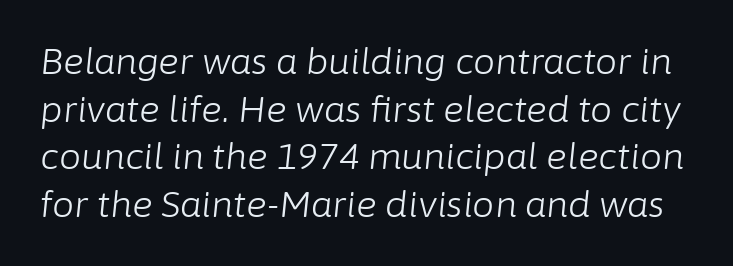
Q: Is the text bold? A: No.
Q: Is the text italic (slanted)? A: Yes, it leans right by about 6 degrees.
Q: Is the text underlined? A: No.
Q: Is the spacing between letters normal or unusually wide? A: Normal.
Q: Is the spacing between lines tight, normal or loose? A: Normal.
Q: Width (condensed, normal, or wide)? A: Normal.
Q: Stroke contrast? A: Low.
Q: x-height? A: Medium.
Q: Monospaced? A: No.
